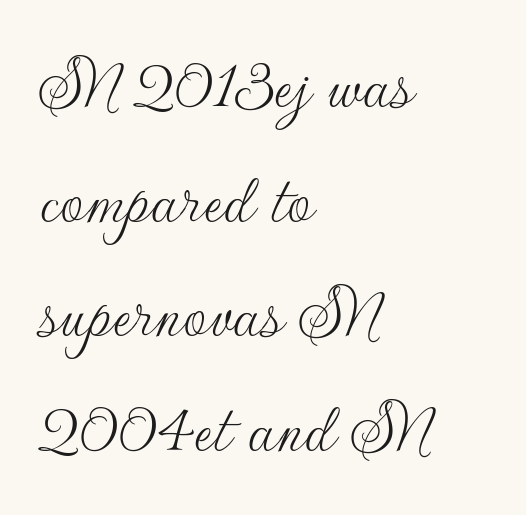
{"serif": "no", "bold": "no", "weight": "thin", "width": "normal", "stroke_contrast": "low", "x_height": "small", "monospaced": "no", "underline": "no", "align": "left", "line_spacing": "normal", "line_spacing_ratio": 1.55, "letter_spacing": "normal", "letter_spacing_em": 0.0, "glyph_px": 74}
